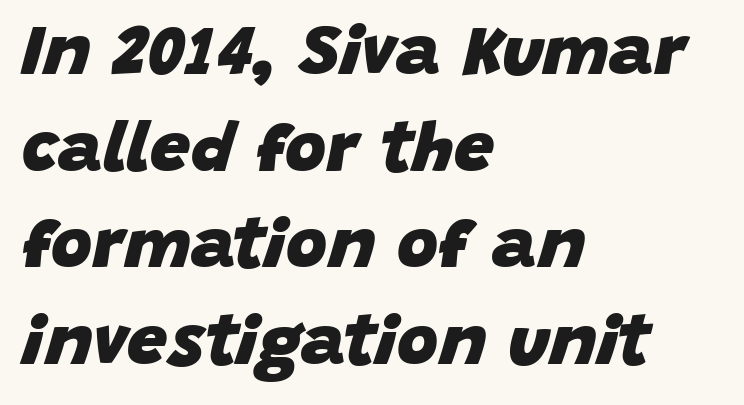
These lines are rendered in a variable-pitch font. Glance below the letters and you will spot only blank space. Successive baselines arrive at the customary interval. Plenty of ink on the page — the face is bold. There's an unmistakable incline to the writing here. The line texture is even and compact thanks to regular tracking.
